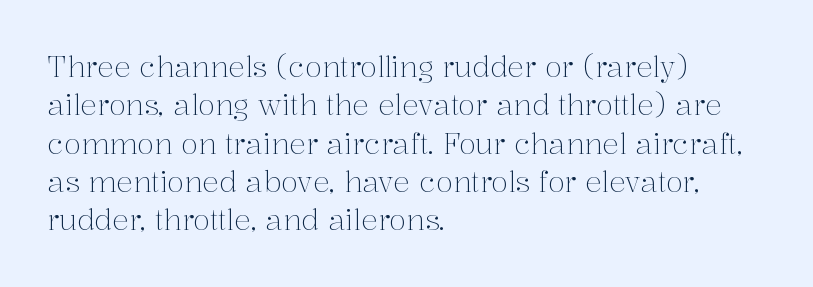
A typesetter would call this proportional, since set widths differ per character. The lines in this sample share a left origin and differ only in where they stop. Summary of vertical rhythm: regular, with standard interline spacing. Do the letters lean? They stand straight. In terms of letterspacing, this is plain default setting.
